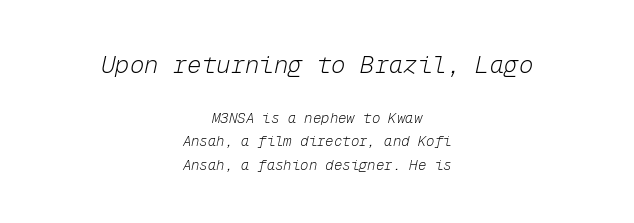
Q: Is the text bold? A: No.
Q: Is the text italic (slanted)? A: Yes, it leans right by about 12 degrees.
Q: Is the text underlined? A: No.
Q: How is the paragraph aligned? A: Centered.
Q: Is the spacing between letters normal or unusually wide? A: Normal.
Q: Is the spacing between lines tight, normal or loose? A: Normal.
Q: Which block of text is set in a larger size, the first (top) or the second (bottom)? A: The first (top) one.
